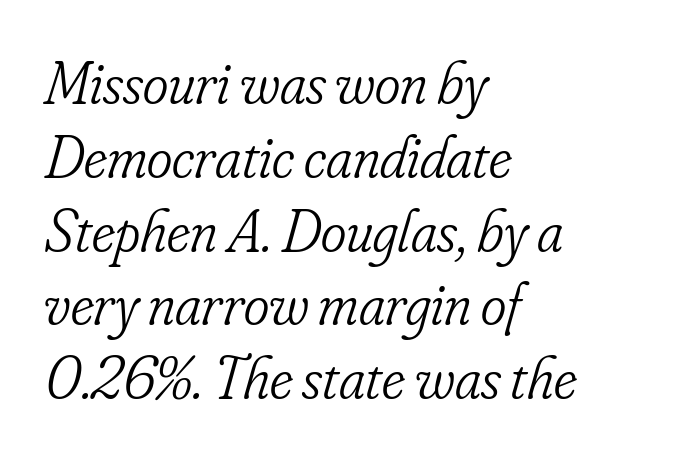
{"serif": "yes", "italic": "yes", "lean": "right", "slant_degrees": 16, "bold": "no", "weight": "light", "width": "condensed", "stroke_contrast": "low", "x_height": "small", "monospaced": "no", "underline": "no", "align": "left", "line_spacing_ratio": 1.21, "letter_spacing": "normal", "letter_spacing_em": 0.0, "glyph_px": 61}
